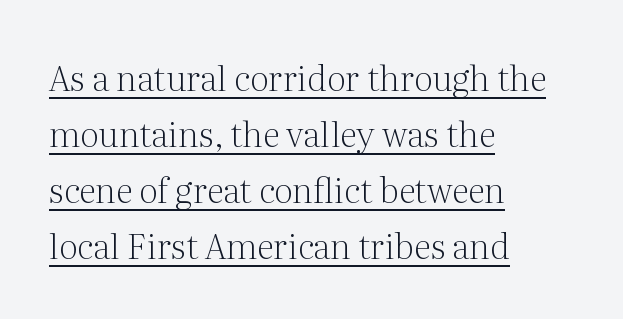
Q: Is the text bold? A: No.
Q: Is the text italic (slanted)? A: No, it is upright.
Q: Is the typeface a serif or a sans-serif typeface? A: Serif.
Q: Is the text underlined? A: Yes.
Q: How is the paragraph aligned? A: Left-aligned.
Q: Is the spacing between letters normal or unusually wide? A: Normal.
Q: Is the spacing between lines tight, normal or loose? A: Normal.
Q: Width (condensed, normal, or wide)? A: Normal.
Q: Stroke contrast? A: Medium.
Q: x-height? A: Medium.
Q: Monospaced? A: No.
